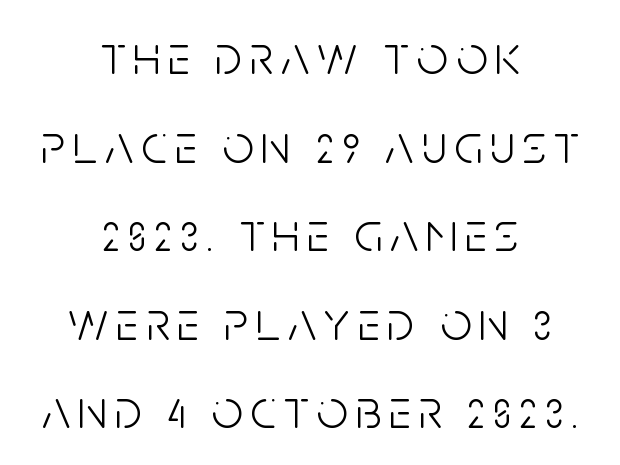
{"serif": "no", "italic": "no", "bold": "no", "weight": "light", "width": "condensed", "stroke_contrast": "low", "x_height": "large", "monospaced": "no", "underline": "no", "align": "center", "line_spacing": "normal", "line_spacing_ratio": 1.61, "glyph_px": 55}
